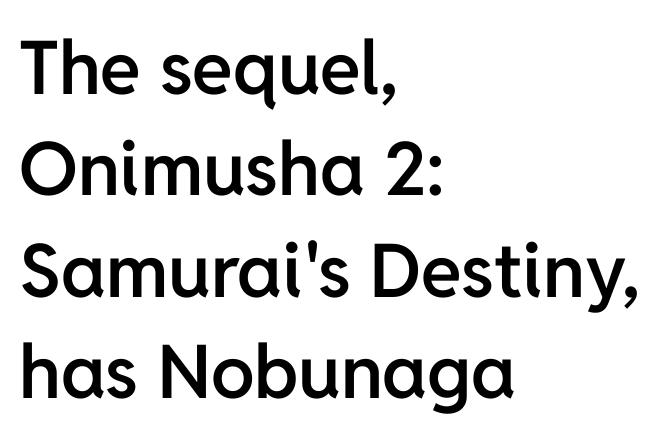
Q: Is the text bold? A: Semi-bold.
Q: Is the text italic (slanted)? A: No, it is upright.
Q: Is the typeface a serif or a sans-serif typeface? A: Sans-serif.
Q: Is the text underlined? A: No.
Q: How is the paragraph aligned? A: Left-aligned.
Q: Is the spacing between letters normal or unusually wide? A: Normal.
Q: Is the spacing between lines tight, normal or loose? A: Normal.
Q: Width (condensed, normal, or wide)? A: Normal.
Q: Stroke contrast? A: Low.
Q: x-height? A: Medium.
Q: Monospaced? A: No.
